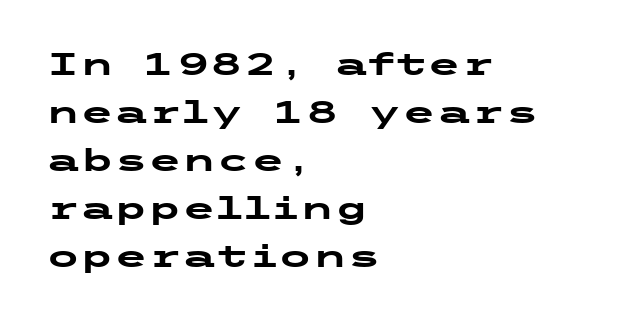
The image shows 31 px heavy, wide sans-serif type, upright; set left-aligned, normal line spacing (1.55x), normal letter spacing, not underlined; low stroke contrast and a medium x-height.
